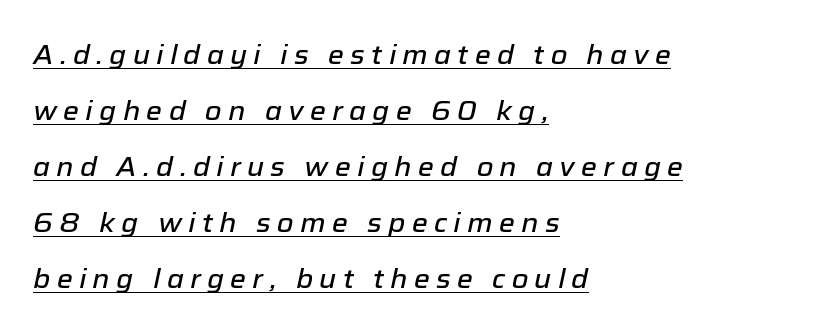
{"italic": "yes", "lean": "right", "slant_degrees": 12, "underline": "yes", "align": "left", "line_spacing": "loose", "line_spacing_ratio": 2.07, "letter_spacing": "wide", "letter_spacing_em": 0.23, "glyph_px": 27}
